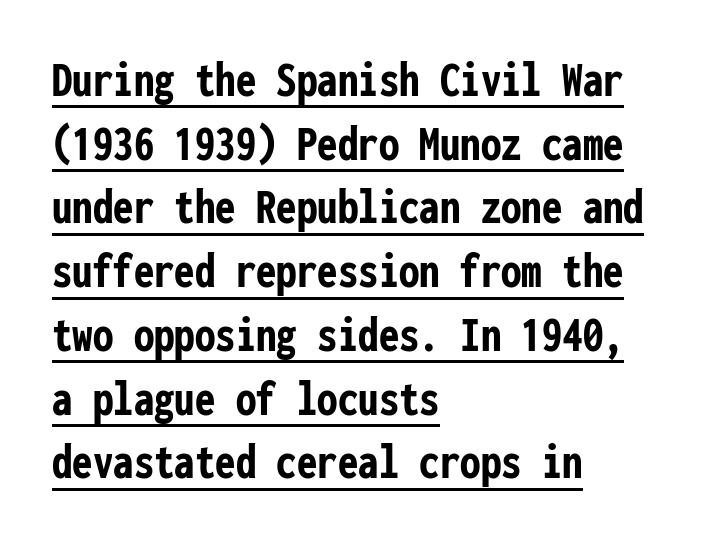
The passage shown has conventional tracking throughout. Underline: present. The passage is arranged the way most books set body copy — flush left. This is roman type, the default non-slanted kind. Compared with an ordinary text face, these strokes are far heavier — a full bold. The letters march in equal steps, a hallmark of fixed-pitch type.
